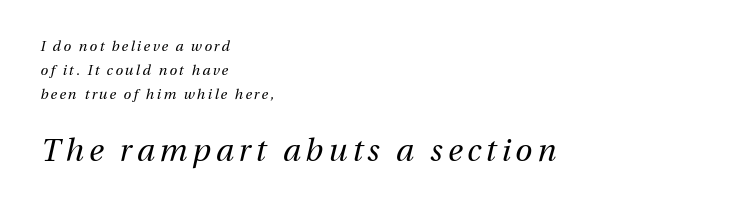
{"italic": "yes", "lean": "right", "slant_degrees": 13, "bold": "no", "weight": "regular", "width": "normal", "stroke_contrast": "medium", "x_height": "medium", "monospaced": "no", "underline": "no", "align": "left", "line_spacing_ratio": 1.72, "larger_block": "second", "size_ratio": 2.21, "glyph_px": 31}
